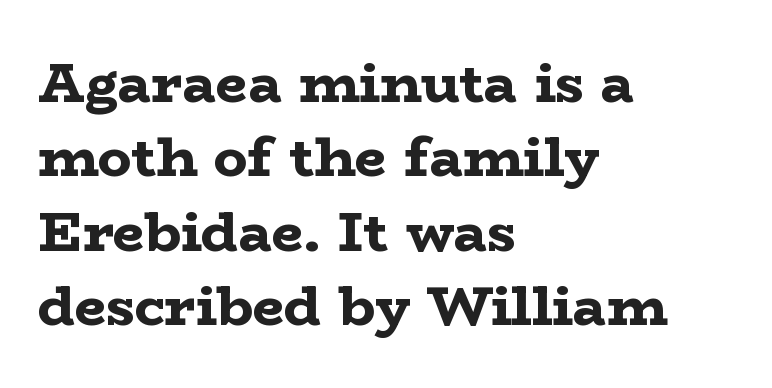
{"serif": "yes", "italic": "no", "bold": "yes", "weight": "bold", "width": "wide", "stroke_contrast": "low", "x_height": "medium", "monospaced": "no", "underline": "no", "align": "left", "line_spacing": "normal", "line_spacing_ratio": 1.33, "letter_spacing": "normal", "letter_spacing_em": 0.0, "glyph_px": 56}
